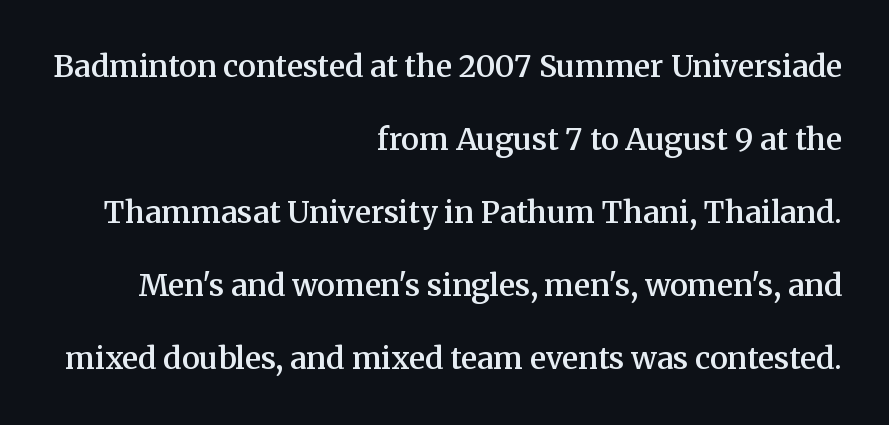
The image shows 30 px semibold serif type, upright; set right-aligned, loose line spacing (2.43x), normal letter spacing, not underlined; medium stroke contrast and a medium x-height.
